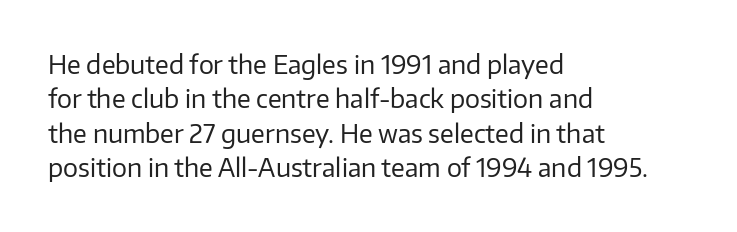
Q: Is the text bold? A: No.
Q: Is the text italic (slanted)? A: No, it is upright.
Q: Is the text underlined? A: No.
Q: How is the paragraph aligned? A: Left-aligned.
Q: Is the spacing between letters normal or unusually wide? A: Normal.
Q: Is the spacing between lines tight, normal or loose? A: Normal.
